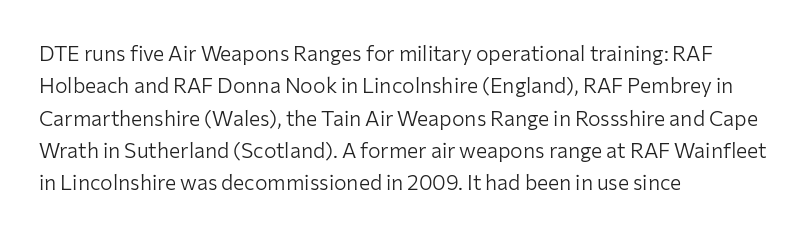
{"italic": "no", "bold": "no", "underline": "no", "align": "left", "line_spacing": "normal", "line_spacing_ratio": 1.54, "letter_spacing": "normal", "letter_spacing_em": 0.0, "glyph_px": 21}
